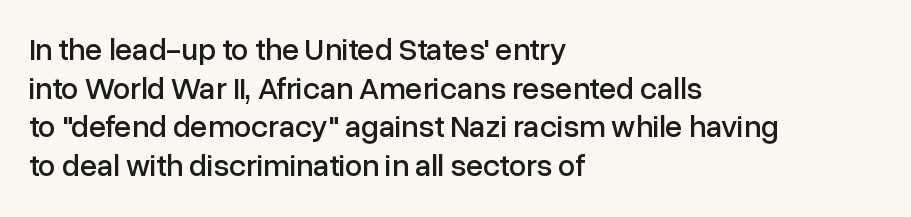
Q: Is the text italic (slanted)? A: No, it is upright.
Q: Is the typeface a serif or a sans-serif typeface? A: Sans-serif.
Q: Is the text underlined? A: No.
Q: How is the paragraph aligned? A: Left-aligned.
Q: Is the spacing between letters normal or unusually wide? A: Normal.
Q: Is the spacing between lines tight, normal or loose? A: Normal.
Q: Width (condensed, normal, or wide)? A: Normal.
Q: Stroke contrast? A: Low.
Q: x-height? A: Medium.
Q: Monospaced? A: No.
